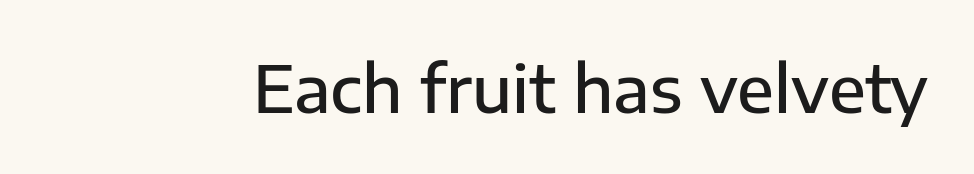
Heft: intermediate — a semibold. Upright lettering throughout. The passage shown is typed in a proportional face where columns would drift. The horizontal fit of the characters is conventional and even. Honestly, there is no underline to notice here at all. Unlike a traditional serif, this face leaves its strokes unadorned.
